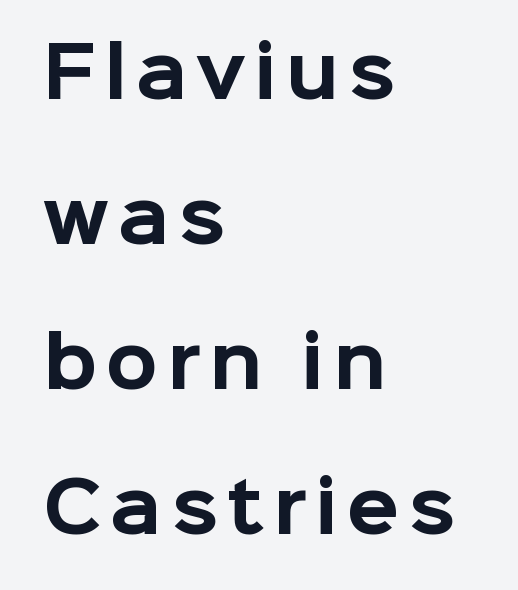
The image shows 68 px bold sans-serif type, upright; set left-aligned, loose line spacing (2.13x), not underlined; low stroke contrast and a medium x-height.
